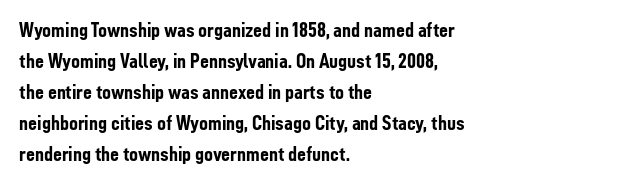
The image shows 22 px bold type, upright; set left-aligned, normal line spacing (1.41x), normal letter spacing, not underlined.
